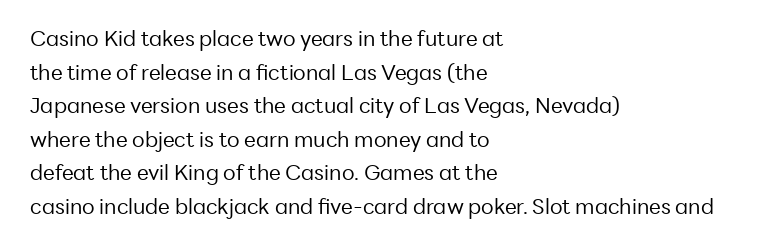
Q: Is the text bold? A: No.
Q: Is the text italic (slanted)? A: No, it is upright.
Q: Is the text underlined? A: No.
Q: How is the paragraph aligned? A: Left-aligned.
Q: Is the spacing between letters normal or unusually wide? A: Normal.
Q: Is the spacing between lines tight, normal or loose? A: Normal.
